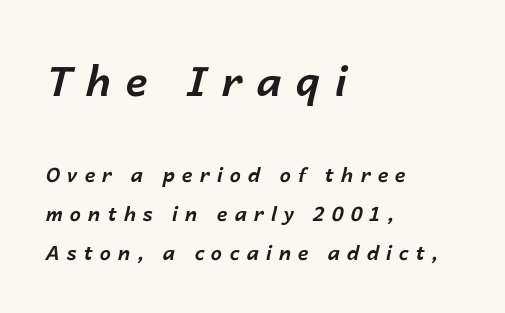
The image shows 41 px bold type, italic (leaning right); set left-aligned, loose line spacing (1.94x), unusually wide letter spacing (+0.35 em), not underlined; the first (top) block is 2.05x larger; low stroke contrast and a medium x-height.
